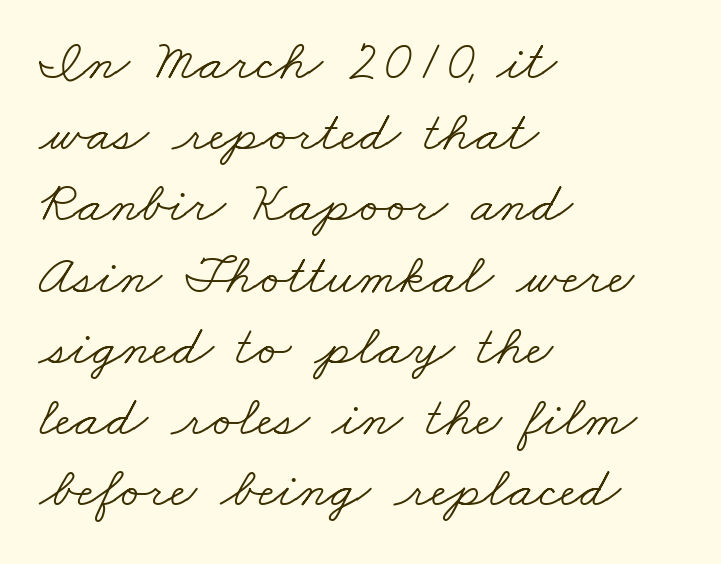
Decoration check: the copy has no underline. Note the varied advance widths — an 'i' is clearly narrower than an 'm'. Quick note: interline space is typical. The font sits on the lighter half of the weight spectrum, regular included. The line texture is even and compact thanks to regular tracking. The glyphs in this specimen are seriffed.
